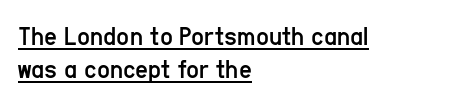
{"serif": "no", "italic": "no", "bold": "no", "weight": "regular", "width": "condensed", "stroke_contrast": "low", "x_height": "medium", "monospaced": "no", "underline": "yes", "align": "left", "line_spacing_ratio": 1.18, "letter_spacing": "normal", "letter_spacing_em": 0.0, "glyph_px": 28}
